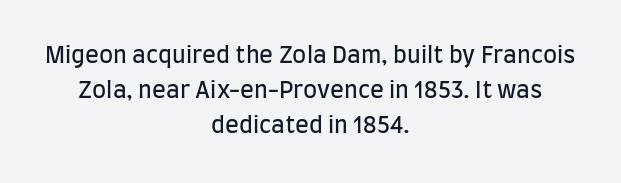
{"italic": "no", "bold": "no", "underline": "no", "align": "center", "line_spacing": "normal", "line_spacing_ratio": 1.53, "letter_spacing": "normal", "letter_spacing_em": 0.0, "glyph_px": 23}
